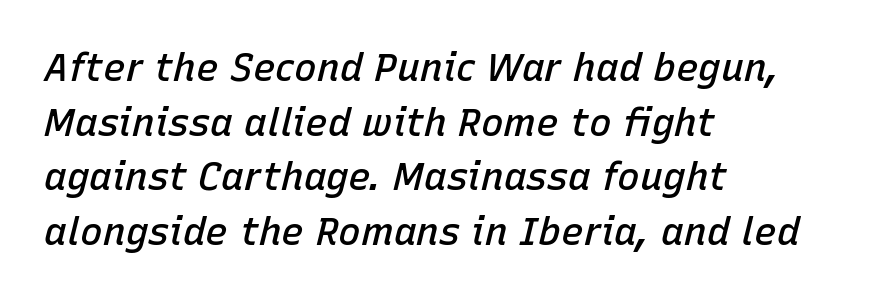
{"italic": "yes", "lean": "right", "slant_degrees": 15, "bold": "semi", "weight": "semibold", "width": "normal", "stroke_contrast": "low", "x_height": "medium", "monospaced": "no", "underline": "no", "align": "left", "line_spacing": "normal", "line_spacing_ratio": 1.44, "letter_spacing": "normal", "letter_spacing_em": 0.0, "glyph_px": 38}
